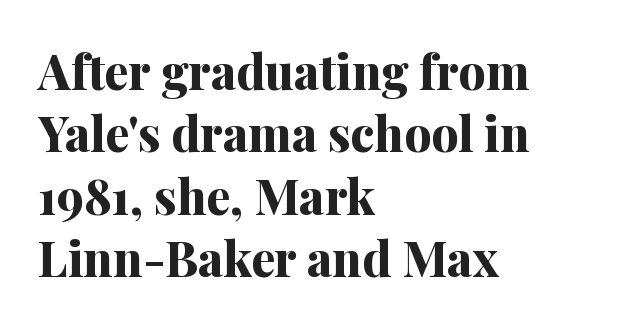
The image shows 48 px bold serif type, upright; set left-aligned, normal line spacing (1.3x), normal letter spacing, not underlined; medium stroke contrast and a medium x-height.
